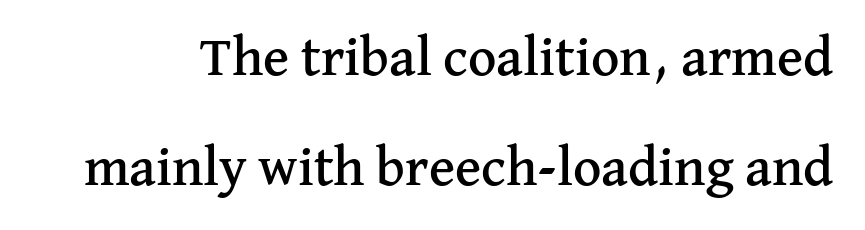
Descenders hang freely into open space. Leading is clearly above the norm, producing a sparse column. In terms of letterform style, serifs are clearly present. The font's upright variant was chosen for this text.
